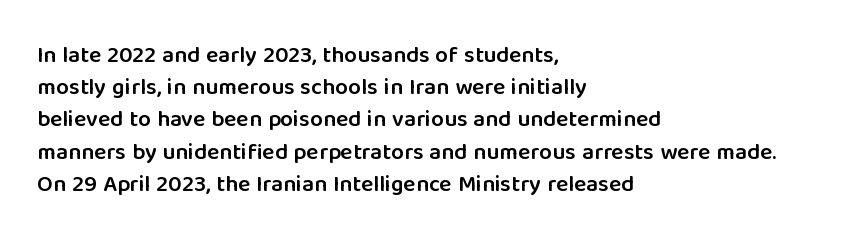
{"italic": "no", "bold": "semi", "underline": "no", "align": "left", "line_spacing": "normal", "line_spacing_ratio": 1.4, "letter_spacing": "normal", "letter_spacing_em": 0.0, "glyph_px": 23}
